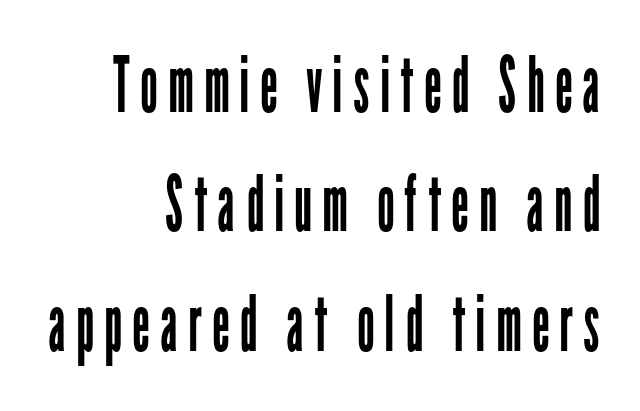
{"serif": "no", "italic": "no", "bold": "no", "weight": "regular", "width": "condensed", "stroke_contrast": "low", "x_height": "medium", "monospaced": "no", "underline": "no", "align": "right", "line_spacing": "normal", "line_spacing_ratio": 1.53, "glyph_px": 78}
